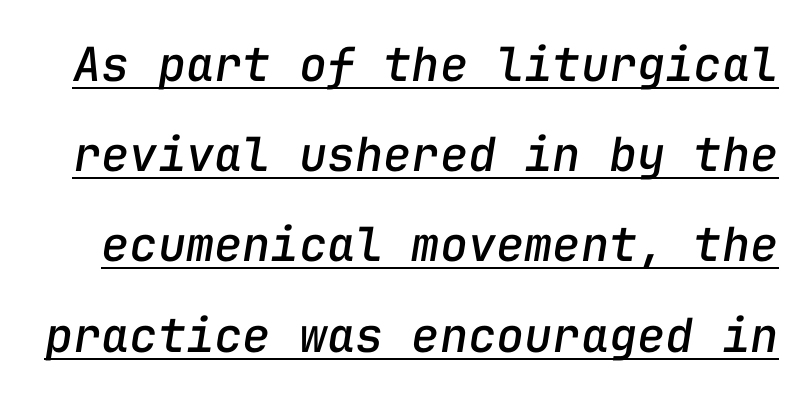
{"italic": "yes", "lean": "right", "slant_degrees": 9, "width": "normal", "stroke_contrast": "low", "x_height": "medium", "monospaced": "yes", "underline": "yes", "line_spacing": "loose", "line_spacing_ratio": 1.92, "letter_spacing": "normal", "letter_spacing_em": 0.0, "glyph_px": 47}
